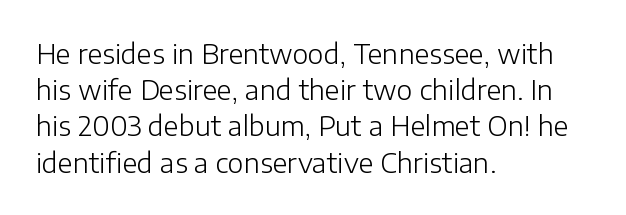
The image shows 27 px text type, upright; set left-aligned, normal line spacing (1.34x), normal letter spacing, not underlined.
